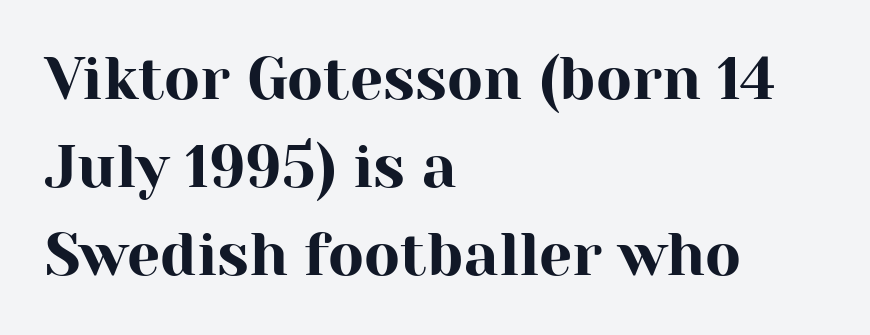
Q: Is the text italic (slanted)? A: No, it is upright.
Q: Is the typeface a serif or a sans-serif typeface? A: Serif.
Q: Is the text underlined? A: No.
Q: How is the paragraph aligned? A: Left-aligned.
Q: Is the spacing between letters normal or unusually wide? A: Normal.
Q: Is the spacing between lines tight, normal or loose? A: Normal.
Q: Width (condensed, normal, or wide)? A: Normal.
Q: Stroke contrast? A: High.
Q: x-height? A: Medium.
Q: Monospaced? A: No.
